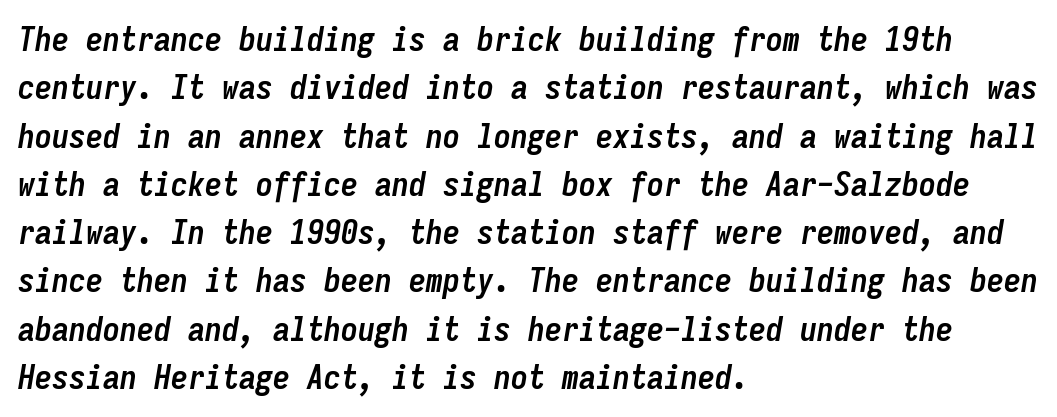
The rag falls on the right side of this text block. Think of a typewriter: that constant character pitch is what you see here. Strong, thick strokes mark this as bold type. Regarding leading, the lines here are spaced in the standard way. The axis of the letterforms is tilted away from vertical. A typesetter would call this zero additional tracking.
